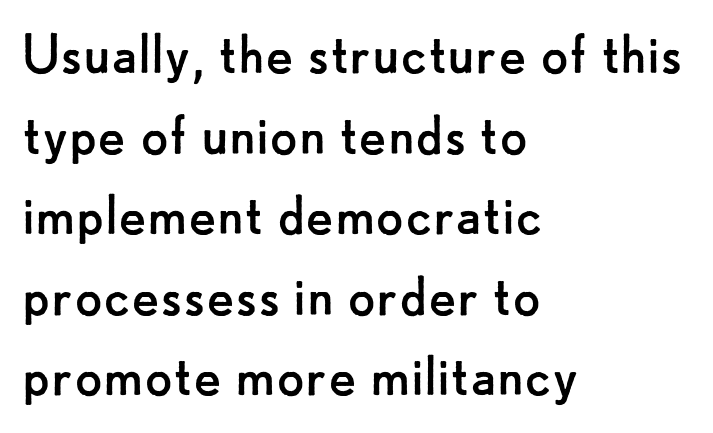
The image shows 65 px regular-weight sans-serif type, upright; set left-aligned, line spacing 1.24x, normal letter spacing, not underlined; low stroke contrast and a small x-height.
